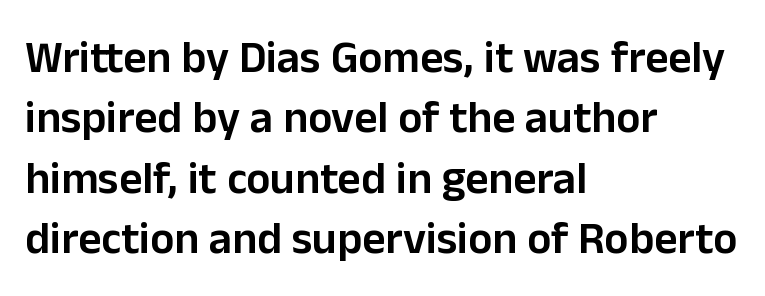
Q: Is the text bold? A: Semi-bold.
Q: Is the text italic (slanted)? A: No, it is upright.
Q: Is the typeface a serif or a sans-serif typeface? A: Sans-serif.
Q: Is the text underlined? A: No.
Q: How is the paragraph aligned? A: Left-aligned.
Q: Is the spacing between letters normal or unusually wide? A: Normal.
Q: Is the spacing between lines tight, normal or loose? A: Normal.
Q: Width (condensed, normal, or wide)? A: Normal.
Q: Stroke contrast? A: Low.
Q: x-height? A: Medium.
Q: Monospaced? A: No.
